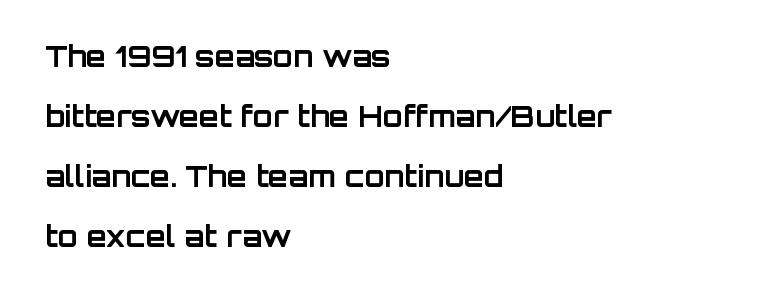
{"serif": "no", "italic": "no", "bold": "yes", "weight": "bold", "width": "normal", "stroke_contrast": "low", "x_height": "large", "monospaced": "no", "underline": "no", "align": "left", "line_spacing": "loose", "line_spacing_ratio": 2.07, "letter_spacing": "normal", "letter_spacing_em": 0.0, "glyph_px": 29}
